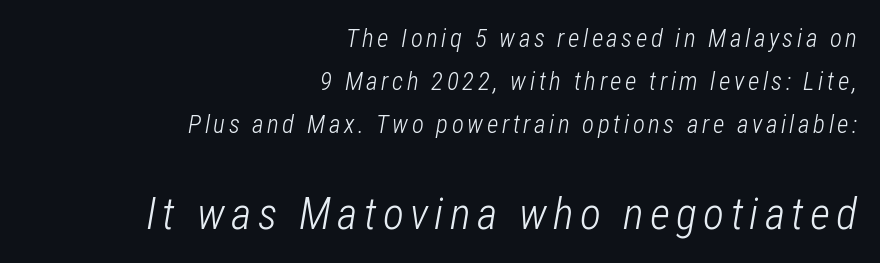
{"italic": "yes", "lean": "right", "slant_degrees": 12, "bold": "no", "weight": "light", "width": "condensed", "stroke_contrast": "low", "x_height": "medium", "monospaced": "no", "underline": "no", "align": "right", "line_spacing_ratio": 1.73, "larger_block": "second", "size_ratio": 1.76, "glyph_px": 44}
